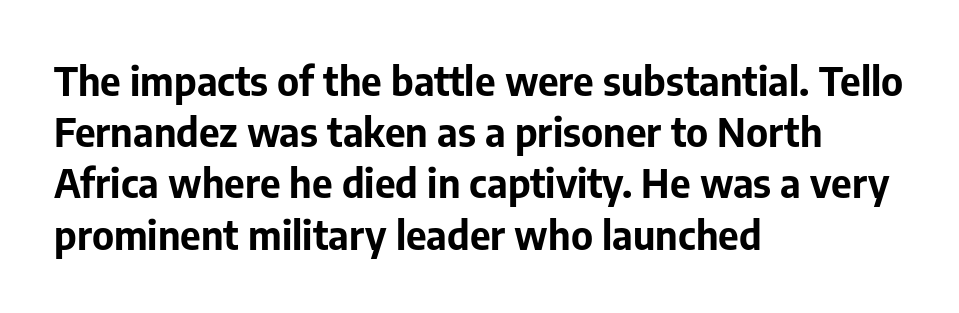
{"serif": "no", "italic": "no", "bold": "yes", "weight": "bold", "width": "normal", "stroke_contrast": "low", "x_height": "medium", "monospaced": "no", "underline": "no", "align": "left", "line_spacing": "normal", "line_spacing_ratio": 1.28, "letter_spacing": "normal", "letter_spacing_em": 0.0, "glyph_px": 40}
